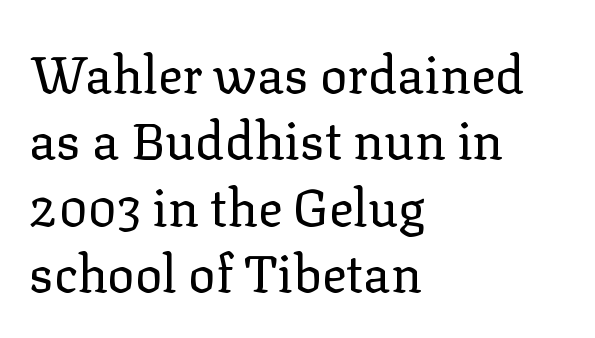
{"serif": "yes", "italic": "no", "bold": "no", "weight": "regular", "width": "normal", "stroke_contrast": "low", "x_height": "medium", "monospaced": "no", "underline": "no", "align": "left", "line_spacing": "normal", "line_spacing_ratio": 1.3, "letter_spacing": "normal", "letter_spacing_em": 0.0, "glyph_px": 51}
